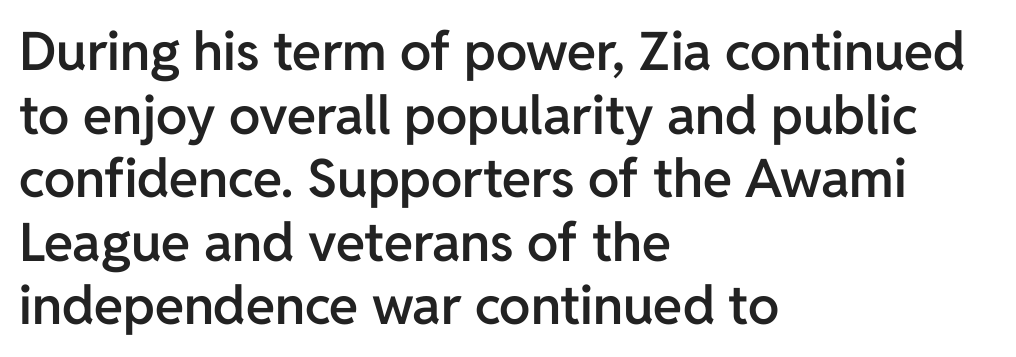
Q: Is the text bold? A: Semi-bold.
Q: Is the text italic (slanted)? A: No, it is upright.
Q: Is the typeface a serif or a sans-serif typeface? A: Sans-serif.
Q: Is the text underlined? A: No.
Q: How is the paragraph aligned? A: Left-aligned.
Q: Is the spacing between letters normal or unusually wide? A: Normal.
Q: Width (condensed, normal, or wide)? A: Normal.
Q: Stroke contrast? A: Low.
Q: x-height? A: Medium.
Q: Monospaced? A: No.
